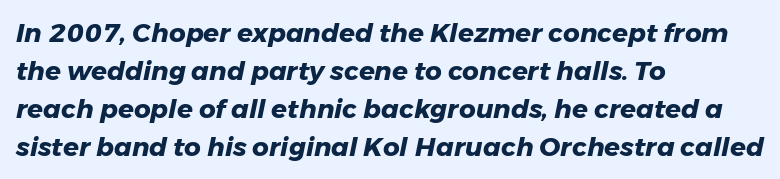
In terms of posture, this sample is oblique. Students, note that the glyphs here touch the page at normal intervals. Typeset ragged right — the left edge is the straight one. These lines carry a lot of weight — the face is fully bold. This sample keeps an unexceptional amount of space between lines. Quick note: underline off.
